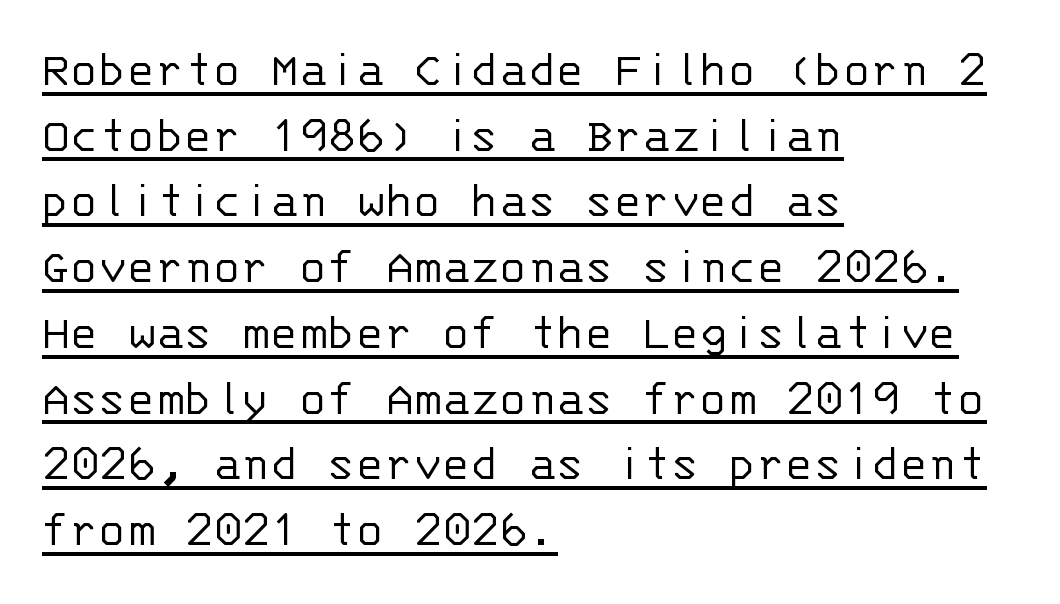
{"serif": "no", "italic": "no", "bold": "no", "weight": "light", "width": "normal", "stroke_contrast": "low", "x_height": "large", "monospaced": "yes", "underline": "yes", "align": "left", "line_spacing_ratio": 1.24, "letter_spacing": "normal", "letter_spacing_em": 0.0, "glyph_px": 53}
